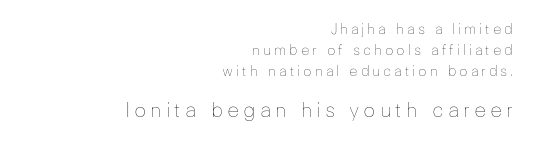
The image shows 20 px text type, upright; set right-aligned, normal line spacing (1.5x), unusually wide letter spacing (+0.2 em), not underlined; the second (bottom) block is 1.43x larger.
